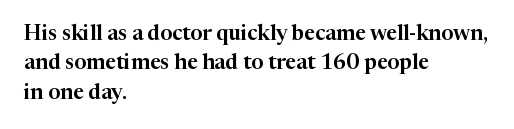
Q: Is the text italic (slanted)? A: No, it is upright.
Q: Is the text underlined? A: No.
Q: How is the paragraph aligned? A: Left-aligned.
Q: Is the spacing between letters normal or unusually wide? A: Normal.
Q: Is the spacing between lines tight, normal or loose? A: Normal.
